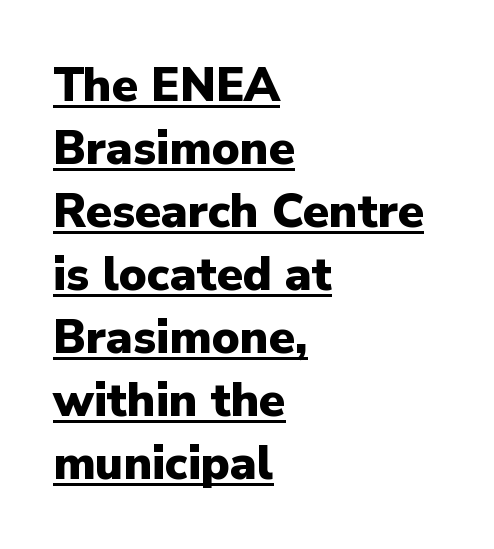
The image shows 47 px heavy sans-serif type, upright; set left-aligned, normal line spacing (1.34x), normal letter spacing, underlined; low stroke contrast and a medium x-height.
